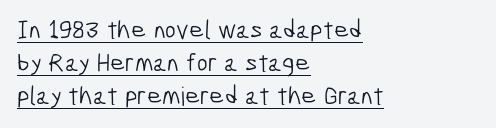
The image shows 26 px text type; set left-aligned, normal line spacing (1.27x), normal letter spacing, underlined.
